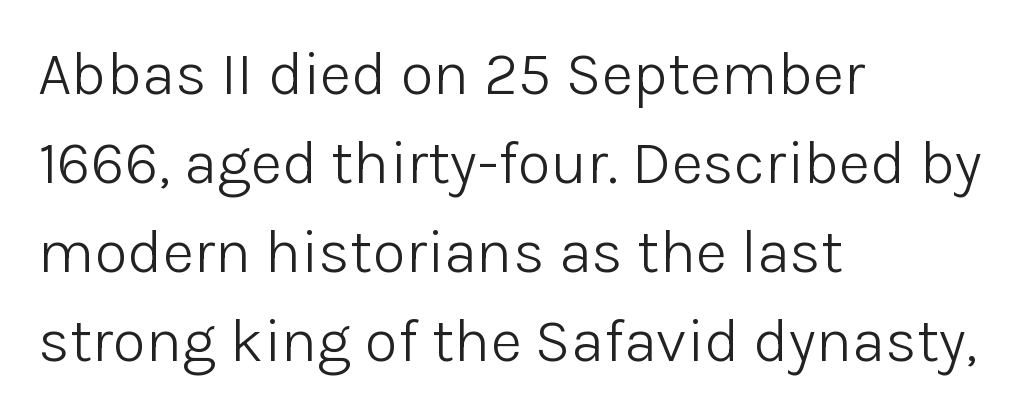
{"serif": "no", "italic": "no", "bold": "no", "weight": "light", "width": "normal", "stroke_contrast": "low", "x_height": "medium", "monospaced": "no", "underline": "no", "align": "left", "line_spacing": "normal", "line_spacing_ratio": 1.46, "letter_spacing": "normal", "letter_spacing_em": 0.0, "glyph_px": 61}
